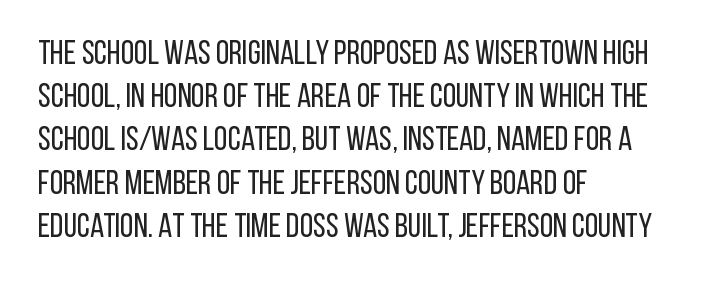
The passage shown is not bold in any degree. Default kerning and tracking; the words read as compact shapes. Beneath every word, the page is bare. The rendering uses natural spacing where letterforms have individual widths. Successive baselines arrive at the customary interval.
